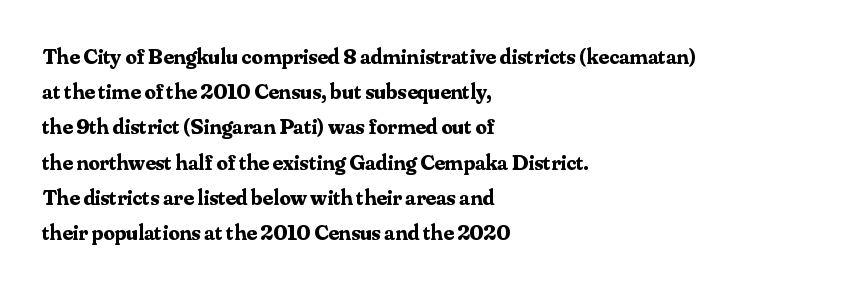
{"italic": "no", "bold": "yes", "underline": "no", "align": "left", "line_spacing": "normal", "line_spacing_ratio": 1.6, "letter_spacing": "normal", "letter_spacing_em": 0.0, "glyph_px": 22}
